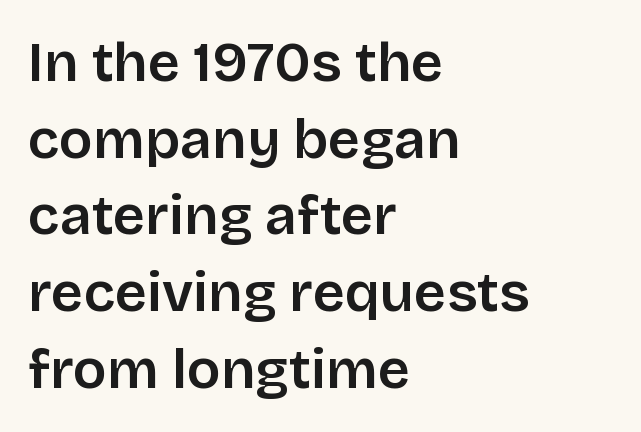
The image shows 56 px semibold sans-serif type, upright; set left-aligned, normal line spacing (1.37x), normal letter spacing, not underlined; low stroke contrast and a large x-height.
